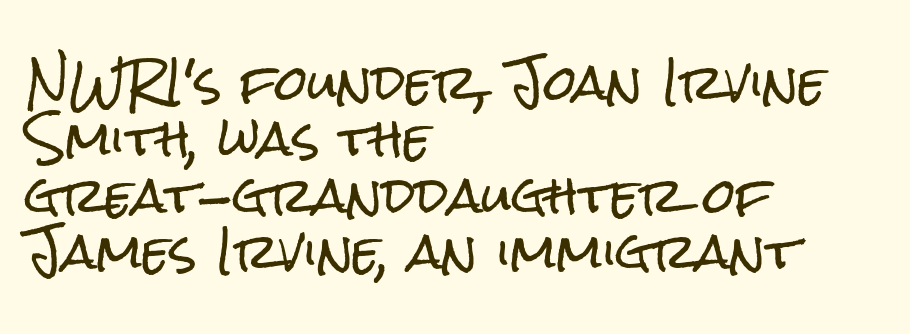
{"serif": "no", "italic": "no", "width": "condensed", "stroke_contrast": "low", "x_height": "medium", "monospaced": "no", "underline": "no", "align": "left", "line_spacing_ratio": 1.2, "letter_spacing": "normal", "letter_spacing_em": 0.0, "glyph_px": 47}
